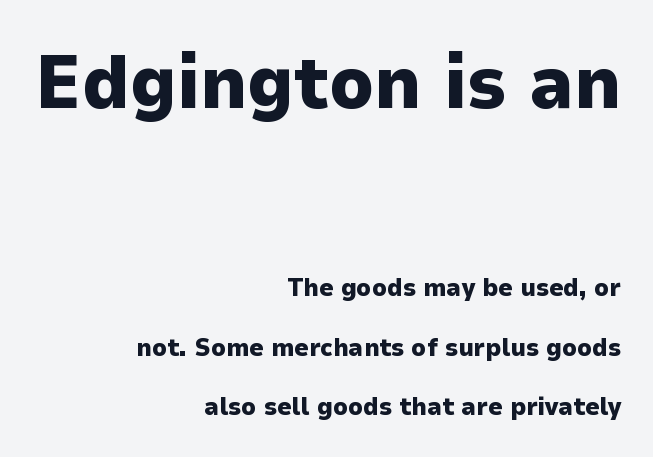
Q: Is the text bold? A: Yes.
Q: Is the text italic (slanted)? A: No, it is upright.
Q: Is the typeface a serif or a sans-serif typeface? A: Sans-serif.
Q: Is the text underlined? A: No.
Q: How is the paragraph aligned? A: Right-aligned.
Q: Is the spacing between letters normal or unusually wide? A: Normal.
Q: Is the spacing between lines tight, normal or loose? A: Loose.
Q: Which block of text is set in a larger size, the first (top) or the second (bottom)? A: The first (top) one.
Q: Width (condensed, normal, or wide)? A: Normal.
Q: Stroke contrast? A: Low.
Q: x-height? A: Medium.
Q: Monospaced? A: No.
